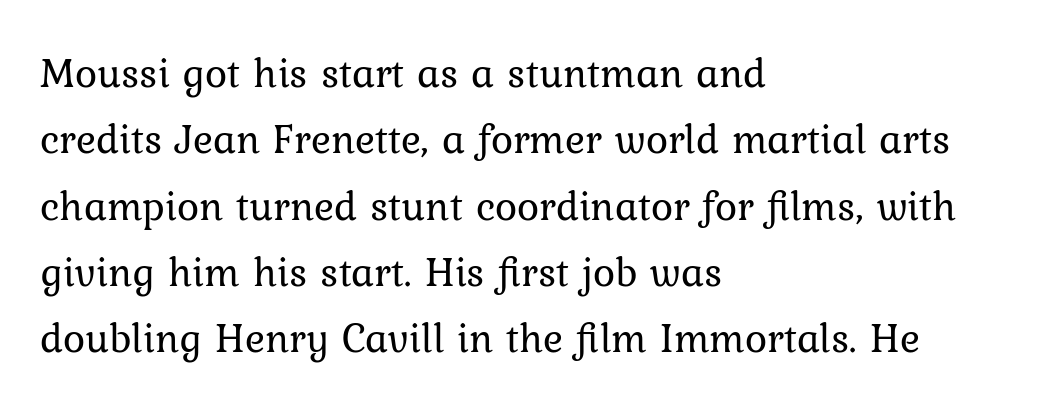
The image shows 42 px regular-weight type, upright; set left-aligned, normal line spacing (1.58x), normal letter spacing, not underlined; low stroke contrast and a medium x-height.
